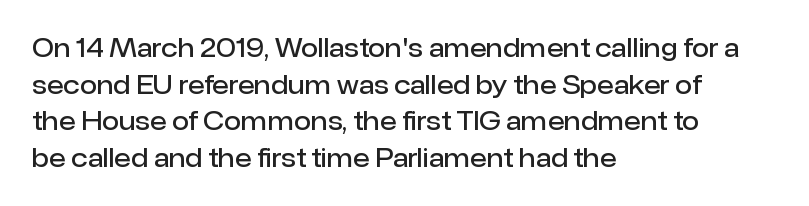
Q: Is the text bold? A: Semi-bold.
Q: Is the text italic (slanted)? A: No, it is upright.
Q: Is the text underlined? A: No.
Q: How is the paragraph aligned? A: Left-aligned.
Q: Is the spacing between letters normal or unusually wide? A: Normal.
Q: Is the spacing between lines tight, normal or loose? A: Normal.
